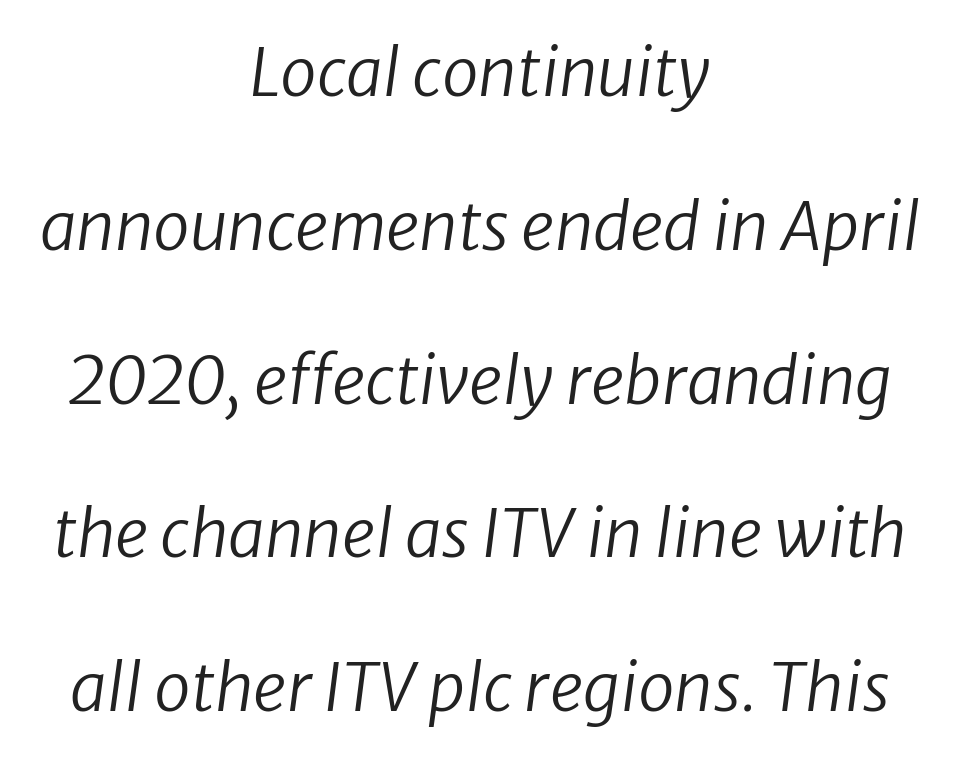
{"serif": "no", "bold": "no", "weight": "regular", "width": "normal", "stroke_contrast": "low", "x_height": "medium", "monospaced": "no", "underline": "no", "align": "center", "line_spacing": "loose", "line_spacing_ratio": 2.33, "letter_spacing": "normal", "letter_spacing_em": 0.0, "glyph_px": 66}
